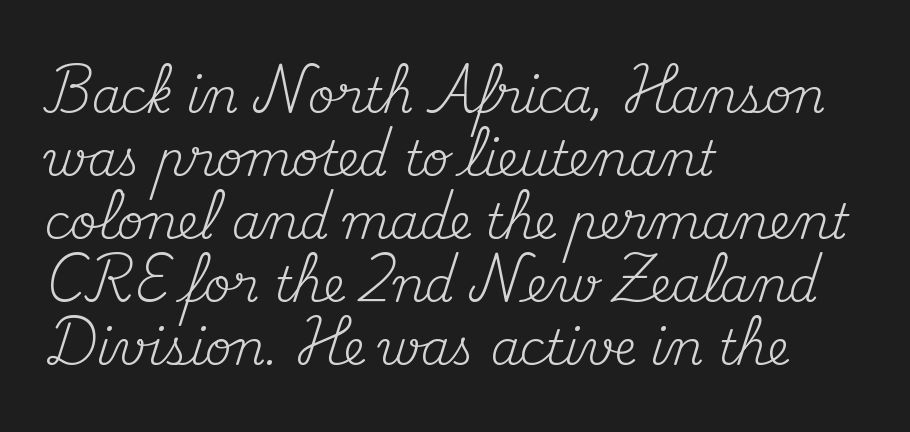
{"serif": "yes", "bold": "no", "weight": "regular", "width": "normal", "stroke_contrast": "medium", "x_height": "small", "monospaced": "no", "underline": "no", "align": "left", "line_spacing": "normal", "line_spacing_ratio": 1.34, "letter_spacing": "normal", "letter_spacing_em": 0.0, "glyph_px": 47}
